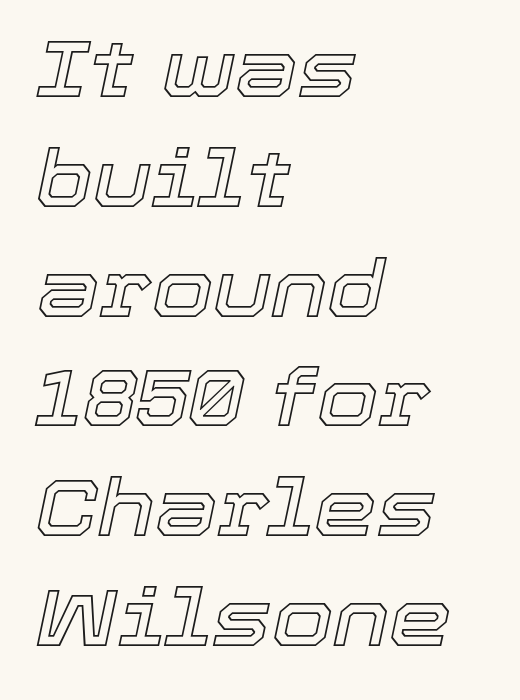
In terms of leading, this rendering sits right in the middle. Has an underline been added? It has not. This sample has the flowing, uneven cadence of proportional lettering. In terms of letterspacing, this is plain default setting.
